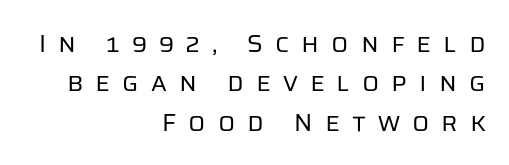
{"italic": "no", "bold": "no", "underline": "no", "align": "right", "line_spacing": "normal", "line_spacing_ratio": 1.58, "letter_spacing": "wide", "letter_spacing_em": 0.48, "glyph_px": 25}
